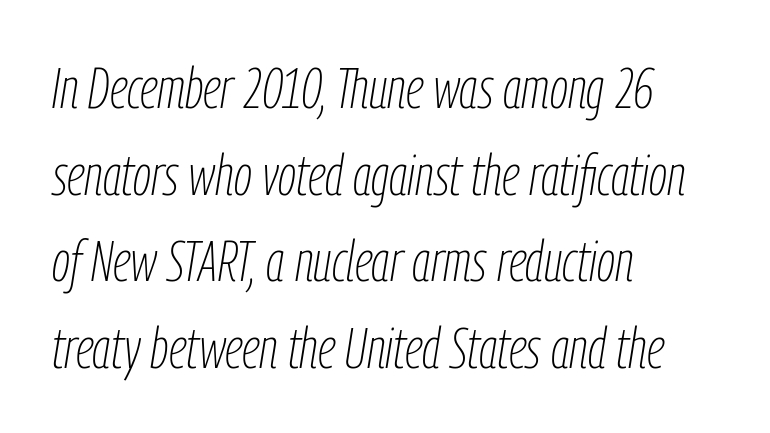
{"italic": "yes", "lean": "right", "slant_degrees": 9, "bold": "no", "weight": "thin", "width": "condensed", "stroke_contrast": "low", "x_height": "medium", "monospaced": "no", "underline": "no", "align": "left", "line_spacing": "normal", "line_spacing_ratio": 1.52, "letter_spacing": "normal", "letter_spacing_em": 0.0, "glyph_px": 57}
